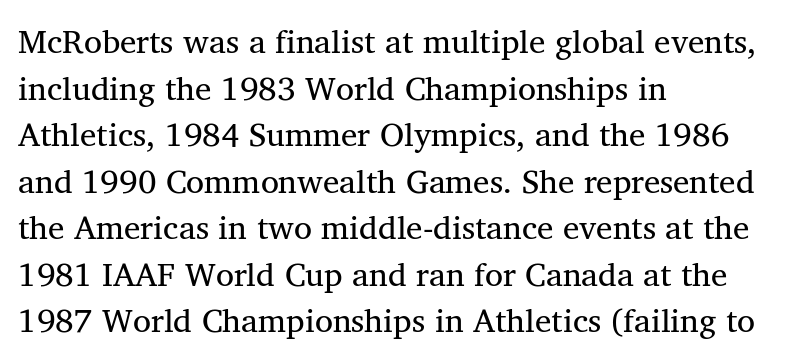
Layout note: lines flush left. The letters advance in unequal steps, a hallmark of proportional type. The cut favours lightness, reaching ordinary text weight at its darkest. Plain, unruled lines of type.
